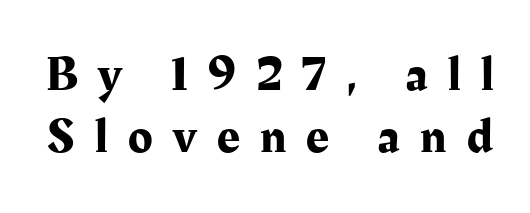
Descenders are the only things crossing below the line. Vertical spacing — default. Character widths vary here, with narrow letters taking less room than wide ones. Glyph-to-glyph distance is far greater than everyday printed text.
